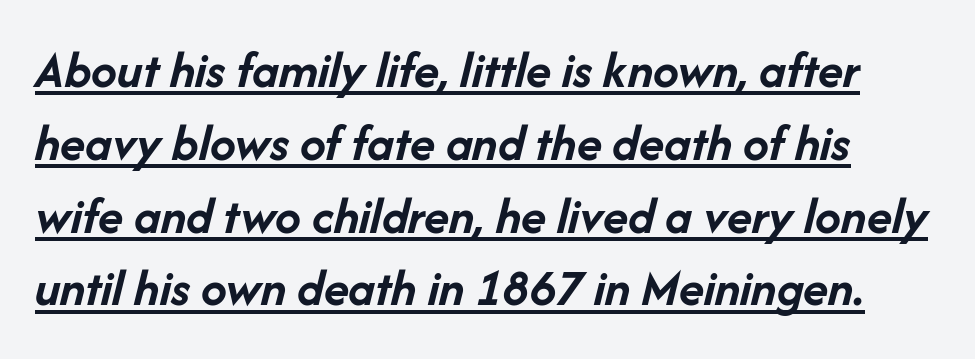
The image shows 52 px semibold type, italic (leaning right); set normal line spacing (1.4x), normal letter spacing, underlined; low stroke contrast and a medium x-height.
